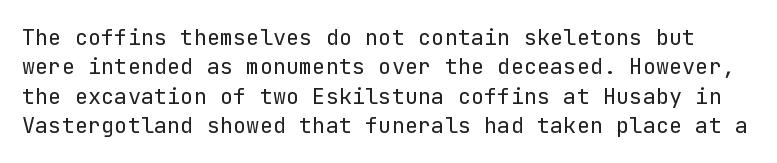
{"italic": "no", "bold": "no", "underline": "no", "line_spacing": "normal", "line_spacing_ratio": 1.34, "letter_spacing": "normal", "letter_spacing_em": 0.0, "glyph_px": 22}
